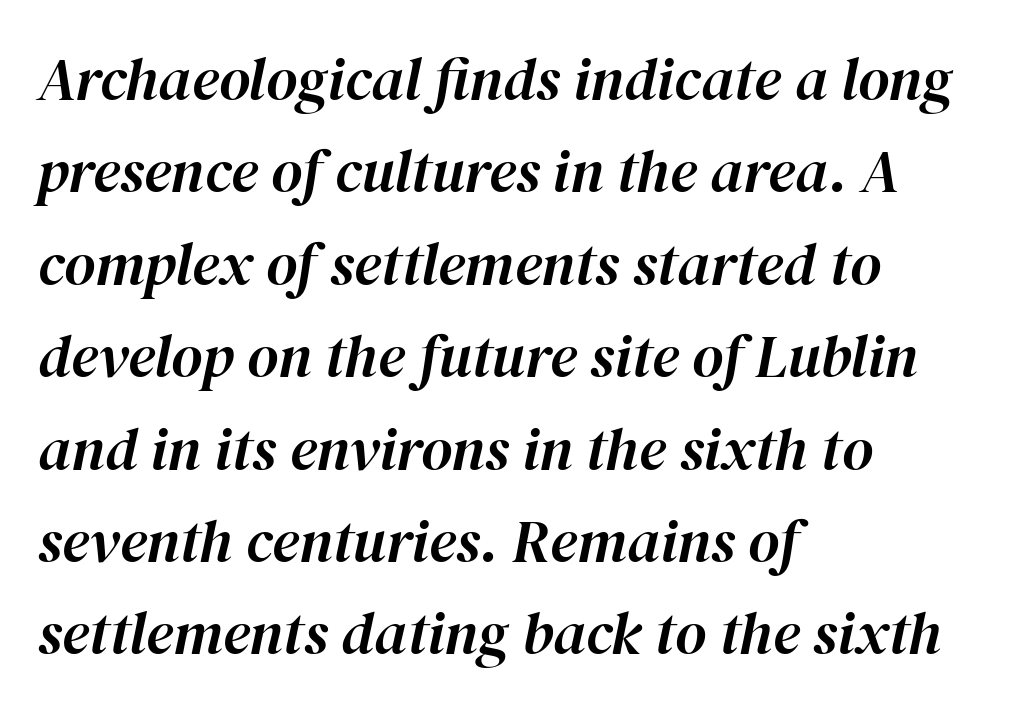
Q: Is the text italic (slanted)? A: Yes, it leans right by about 12 degrees.
Q: Is the text underlined? A: No.
Q: How is the paragraph aligned? A: Left-aligned.
Q: Is the spacing between letters normal or unusually wide? A: Normal.
Q: Is the spacing between lines tight, normal or loose? A: Normal.
Q: Width (condensed, normal, or wide)? A: Normal.
Q: Stroke contrast? A: High.
Q: x-height? A: Medium.
Q: Monospaced? A: No.
